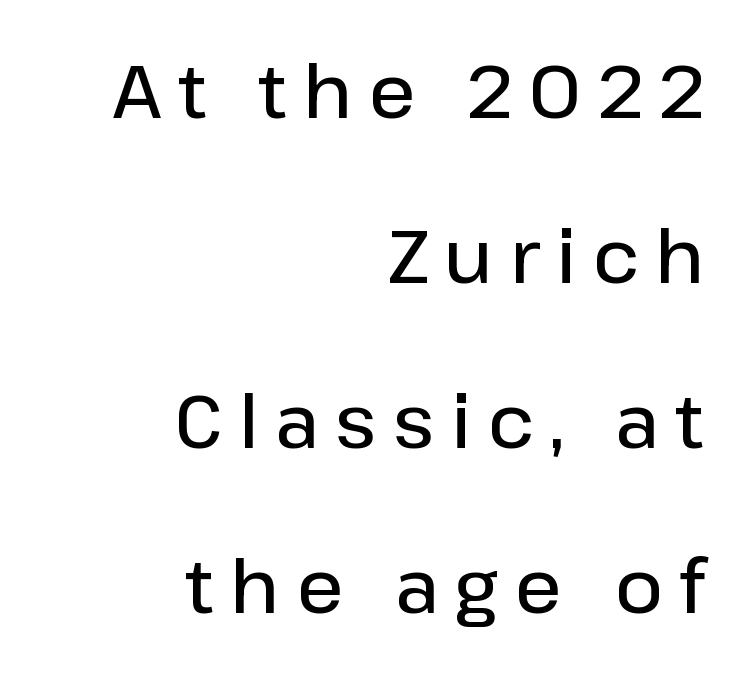
The image shows 74 px semibold sans-serif type, upright; set right-aligned, loose line spacing (2.23x), unusually wide letter spacing (+0.22 em), not underlined; low stroke contrast and a medium x-height.
